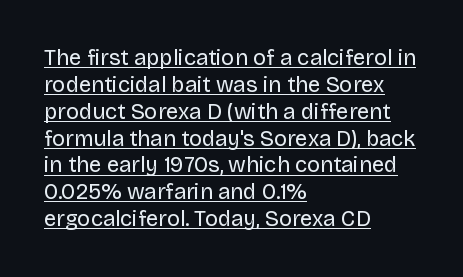
{"italic": "no", "bold": "no", "underline": "yes", "align": "left", "line_spacing_ratio": 1.22, "letter_spacing": "normal", "letter_spacing_em": 0.0, "glyph_px": 22}
